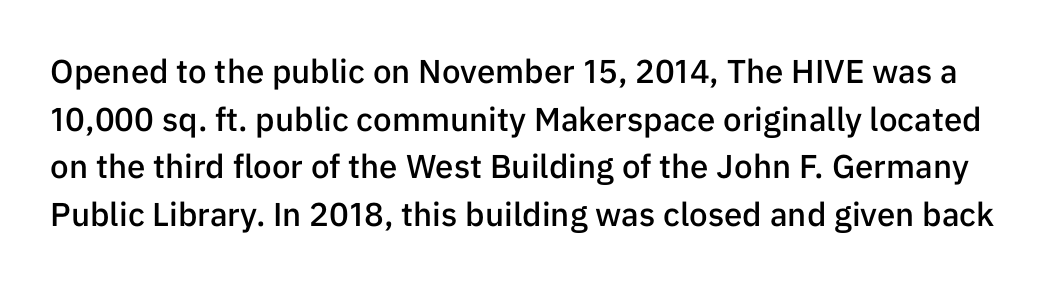
{"serif": "no", "italic": "no", "bold": "semi", "weight": "semibold", "width": "normal", "stroke_contrast": "low", "x_height": "medium", "monospaced": "no", "underline": "no", "line_spacing": "normal", "line_spacing_ratio": 1.44, "letter_spacing": "normal", "letter_spacing_em": 0.0, "glyph_px": 33}
